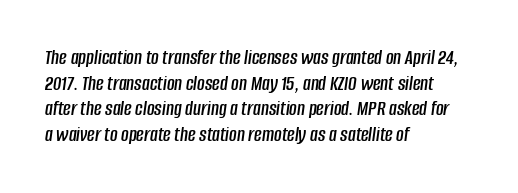
Q: Is the text italic (slanted)? A: Yes, it leans right by about 8 degrees.
Q: Is the text underlined? A: No.
Q: How is the paragraph aligned? A: Left-aligned.
Q: Is the spacing between letters normal or unusually wide? A: Normal.
